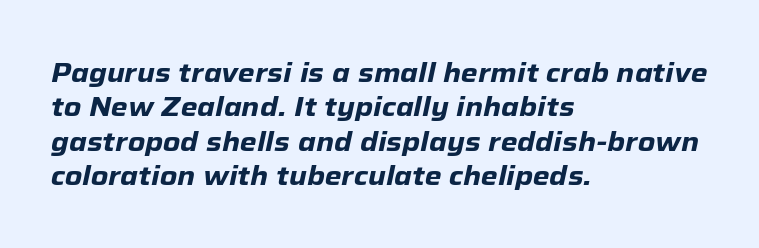
Q: Is the text bold? A: Yes.
Q: Is the text italic (slanted)? A: Yes, it leans right by about 12 degrees.
Q: Is the text underlined? A: No.
Q: How is the paragraph aligned? A: Left-aligned.
Q: Is the spacing between letters normal or unusually wide? A: Normal.
Q: Is the spacing between lines tight, normal or loose? A: Normal.
